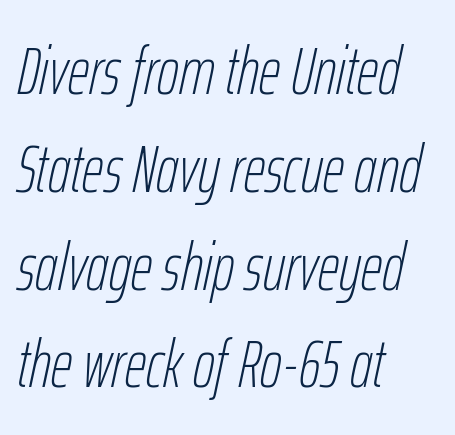
Q: Is the text bold? A: No.
Q: Is the text italic (slanted)? A: Yes, it leans right by about 12 degrees.
Q: Is the text underlined? A: No.
Q: How is the paragraph aligned? A: Left-aligned.
Q: Is the spacing between letters normal or unusually wide? A: Normal.
Q: Is the spacing between lines tight, normal or loose? A: Normal.
Q: Width (condensed, normal, or wide)? A: Condensed.
Q: Stroke contrast? A: Low.
Q: x-height? A: Medium.
Q: Monospaced? A: No.
